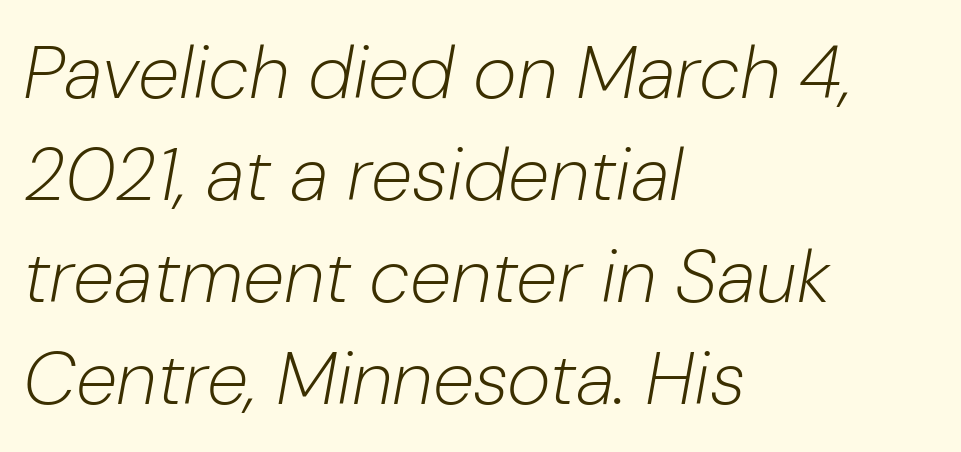
Q: Is the text bold? A: No.
Q: Is the text italic (slanted)? A: Yes, it leans right by about 10 degrees.
Q: Is the text underlined? A: No.
Q: How is the paragraph aligned? A: Left-aligned.
Q: Is the spacing between letters normal or unusually wide? A: Normal.
Q: Is the spacing between lines tight, normal or loose? A: Normal.
Q: Width (condensed, normal, or wide)? A: Normal.
Q: Stroke contrast? A: Low.
Q: x-height? A: Medium.
Q: Monospaced? A: No.
